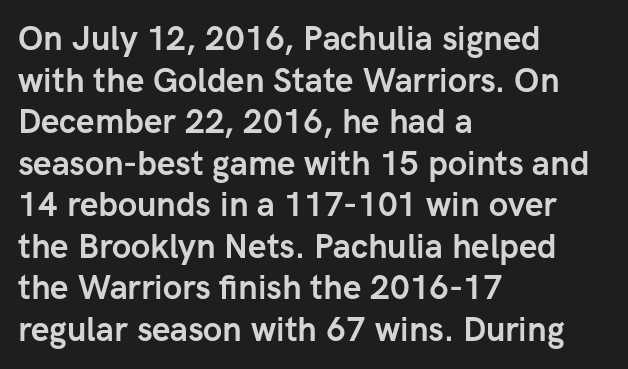
Is this a fixed-width face? No — the glyphs have proportional, varying widths. Summary of vertical rhythm: regular, with standard interline spacing. Type style note: lacks serifs. The words here are not underlined. These lines stack with their left ends in a neat column.
